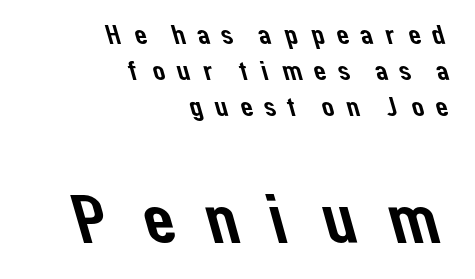
The passage shown has open, widely tracked lettering throughout. The rendering uses natural spacing where letterforms have individual widths. Between these two stacked blocks, the lower one wins on size. Teacher's note: observe the even right margin — that is flush-right alignment. The designer went with a sans here, leaving each stem footless.
